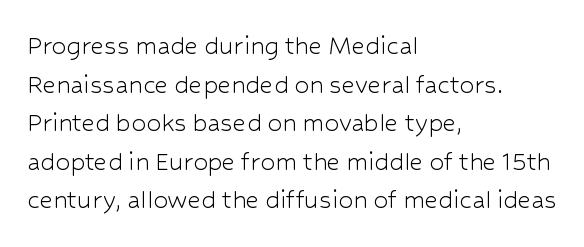
{"serif": "no", "italic": "no", "bold": "no", "weight": "light", "width": "normal", "stroke_contrast": "low", "x_height": "medium", "monospaced": "no", "underline": "no", "align": "left", "line_spacing": "normal", "line_spacing_ratio": 1.33, "letter_spacing": "normal", "letter_spacing_em": 0.0, "glyph_px": 29}
